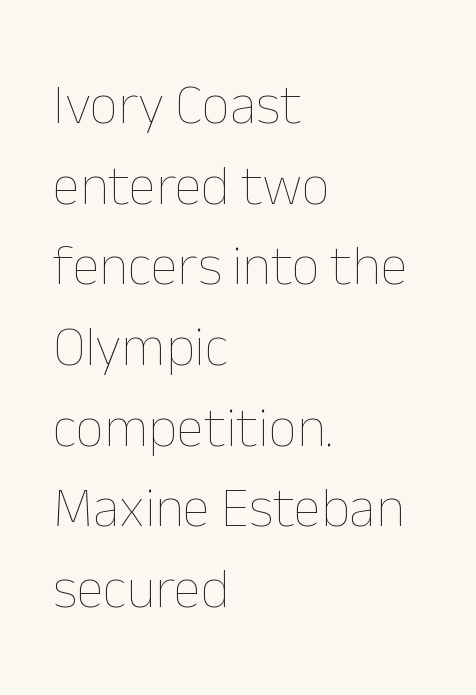
{"italic": "no", "bold": "no", "weight": "thin", "width": "normal", "stroke_contrast": "low", "x_height": "medium", "monospaced": "no", "underline": "no", "align": "left", "line_spacing": "normal", "line_spacing_ratio": 1.44, "letter_spacing": "normal", "letter_spacing_em": 0.0, "glyph_px": 56}
